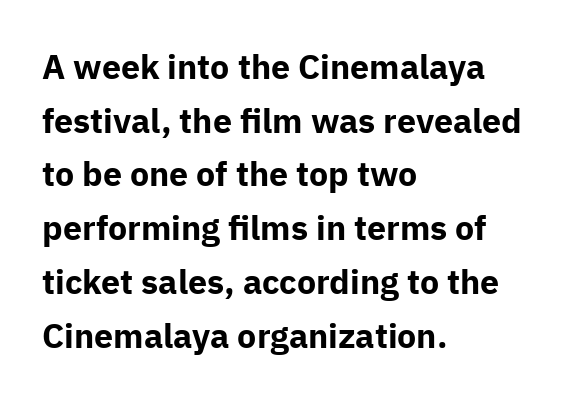
Pretty heavy lettering here — definitely bold. Is this a fixed-width face? No — the glyphs have proportional, varying widths. Does the leading feel generous? No, just average. The ragged edge is on the right, which tells us the setting is flush left. Observe the ordinary spacing: letters are neighbours, not strangers.
